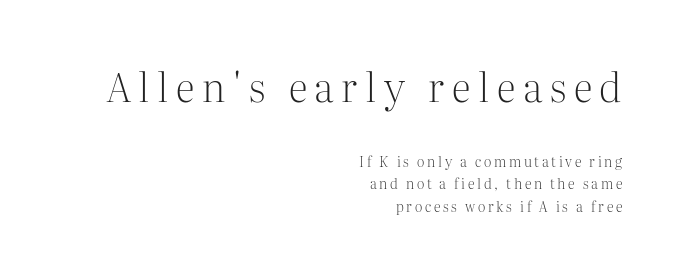
Summary of vertical rhythm: regular, with standard interline spacing. The letters stand straight up with perfectly vertical stems. Horizontal alignment here is rightward, an uncommon choice for prose. Unlike a clean sans, this face finishes its strokes with serifs. No heavy texture on the line: the type isn't bold.
